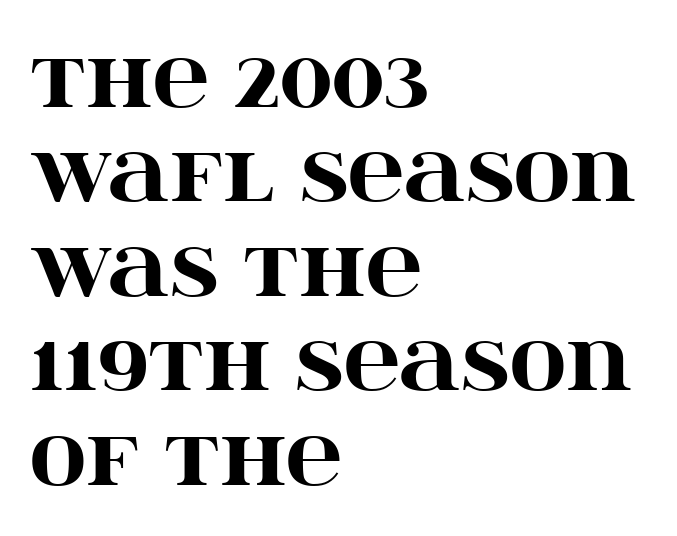
Notice how the stems are strictly vertical — no italics here. A typesetter would call this proportional, since set widths differ per character. The font is running at its bold setting. Plain, unruled lines of type. What kind of face is this? One with serifs. Here the glyphs are tracked normally, forming tight word shapes.
